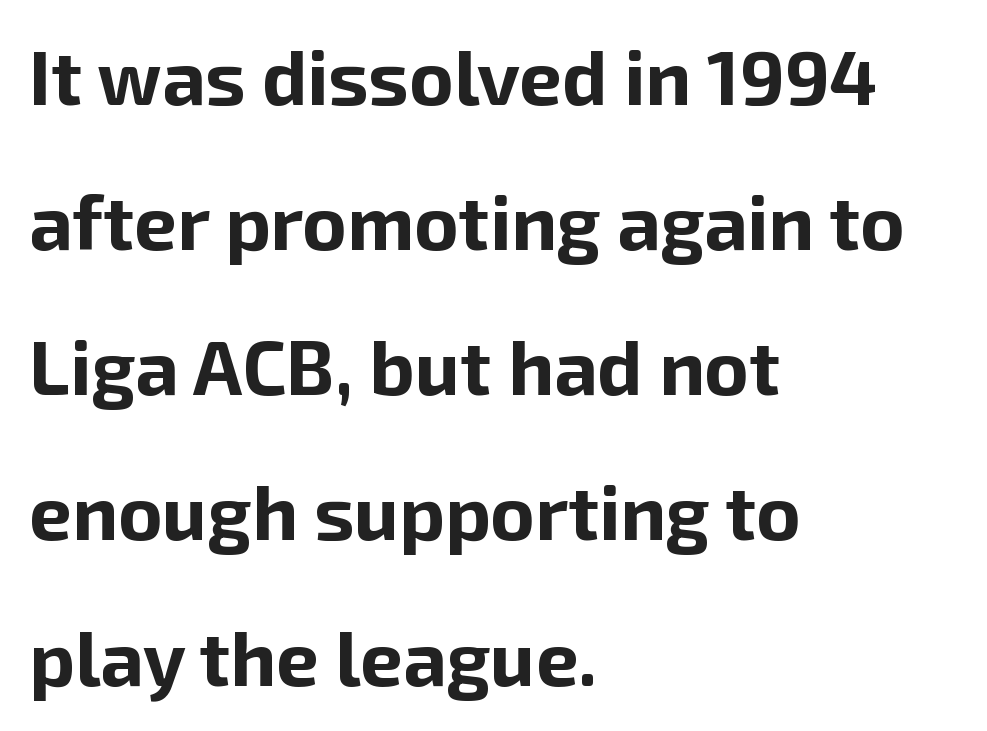
Q: Is the text bold? A: Yes.
Q: Is the text italic (slanted)? A: No, it is upright.
Q: Is the typeface a serif or a sans-serif typeface? A: Sans-serif.
Q: Is the text underlined? A: No.
Q: How is the paragraph aligned? A: Left-aligned.
Q: Is the spacing between letters normal or unusually wide? A: Normal.
Q: Is the spacing between lines tight, normal or loose? A: Loose.
Q: Width (condensed, normal, or wide)? A: Normal.
Q: Stroke contrast? A: Low.
Q: x-height? A: Medium.
Q: Monospaced? A: No.
